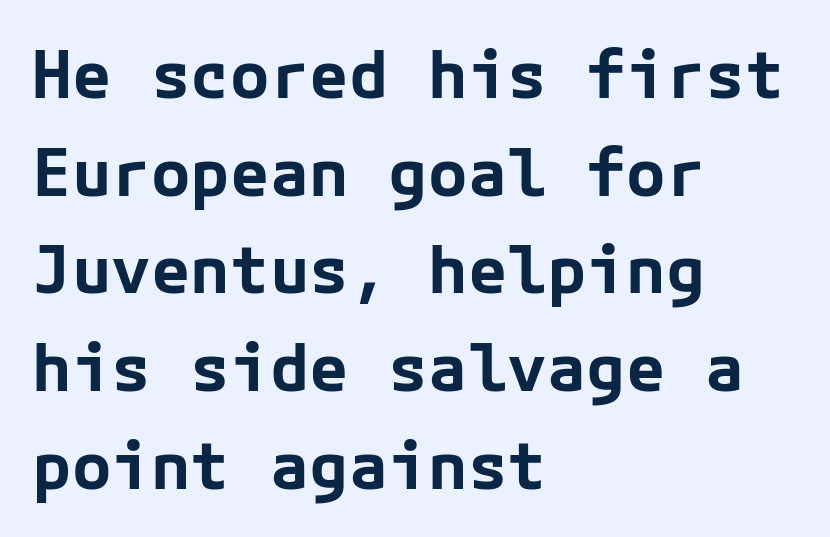
{"serif": "no", "italic": "no", "bold": "yes", "weight": "bold", "width": "normal", "stroke_contrast": "low", "x_height": "medium", "underline": "no", "align": "left", "line_spacing": "normal", "line_spacing_ratio": 1.48, "letter_spacing": "normal", "letter_spacing_em": 0.0, "glyph_px": 66}
